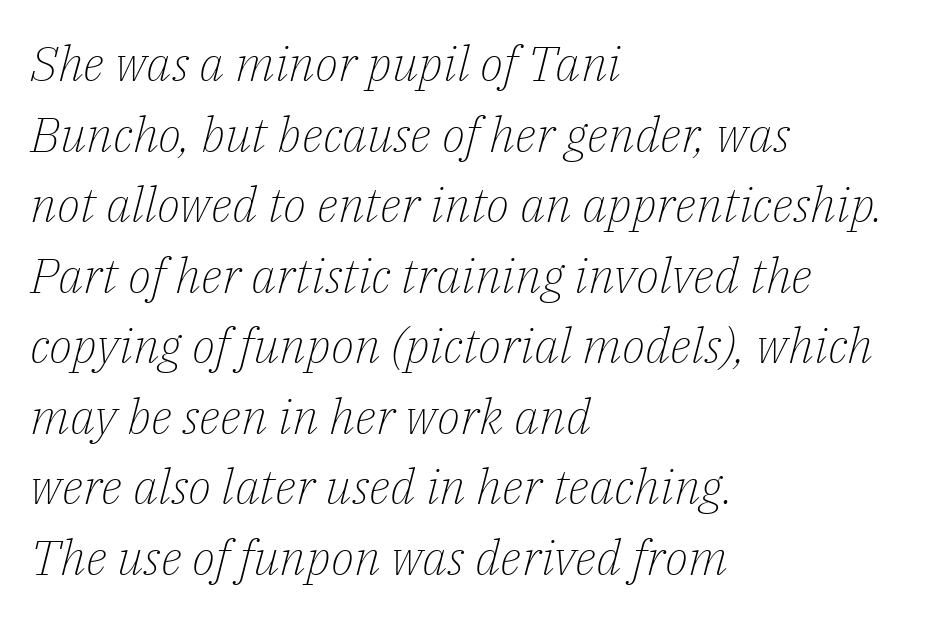
The rendering uses natural spacing where letterforms have individual widths. Notice how descenders clear the ascenders below comfortably — that's standard leading. Is the type slanted? Yes — the strokes lean at a clear angle. The zone under the glyphs is completely vacant. One-word summary of the alignment: left.
